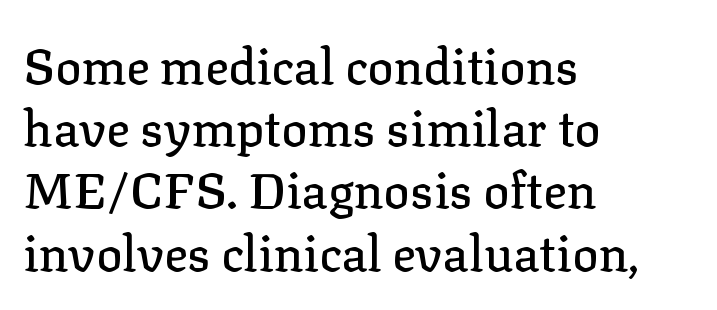
The letters advance in unequal steps, a hallmark of proportional type. Is the letter spacing exaggerated? No — it looks like the ordinary default. This is roman type, the default non-slanted kind. Each letter's strokes conclude with small projecting serifs. The compositor pushed each line to the left boundary. Rows of type keep a routine distance in the vertical direction.
